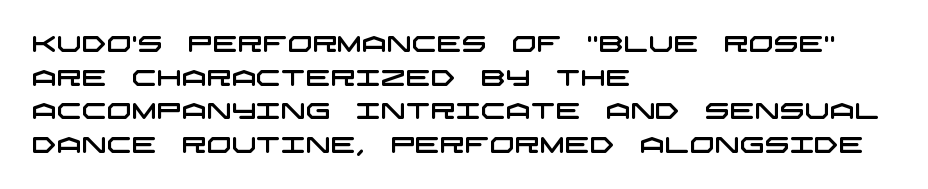
The tracking reads as untouched default to a designer's eye. Rule under the text: the space is simply empty. Leftover space on each line is placed entirely after the last word. The vertical gap from one line to the next is medium.
